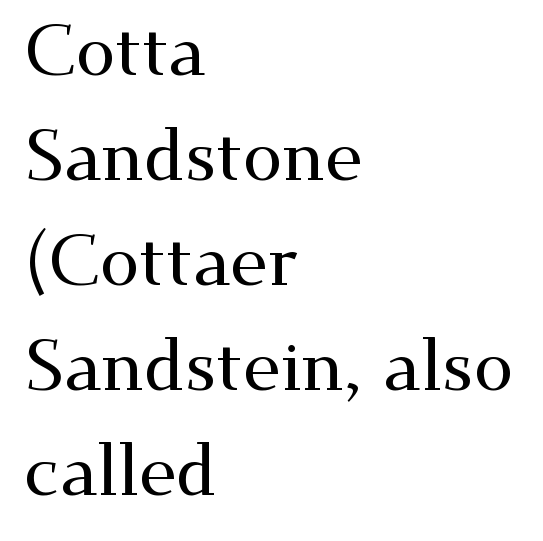
{"serif": "yes", "italic": "no", "width": "wide", "stroke_contrast": "medium", "x_height": "small", "monospaced": "no", "underline": "no", "align": "left", "line_spacing": "normal", "line_spacing_ratio": 1.48, "letter_spacing": "normal", "letter_spacing_em": 0.0, "glyph_px": 71}
